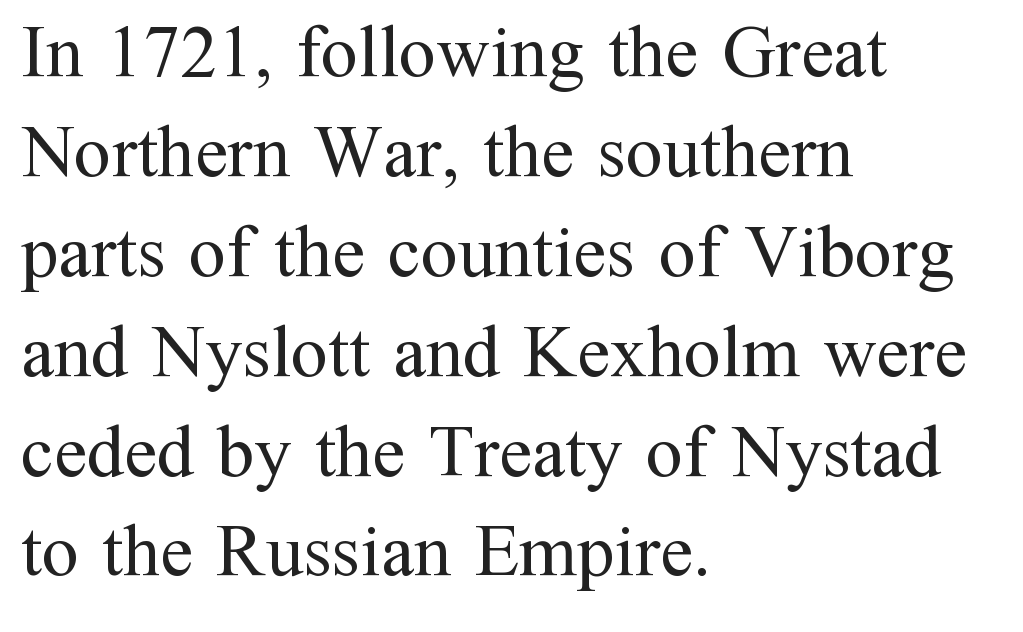
Q: Is the text bold? A: No.
Q: Is the text italic (slanted)? A: No, it is upright.
Q: Is the typeface a serif or a sans-serif typeface? A: Serif.
Q: Is the text underlined? A: No.
Q: How is the paragraph aligned? A: Left-aligned.
Q: Is the spacing between letters normal or unusually wide? A: Normal.
Q: Is the spacing between lines tight, normal or loose? A: Normal.
Q: Width (condensed, normal, or wide)? A: Normal.
Q: Stroke contrast? A: Medium.
Q: x-height? A: Medium.
Q: Monospaced? A: No.
